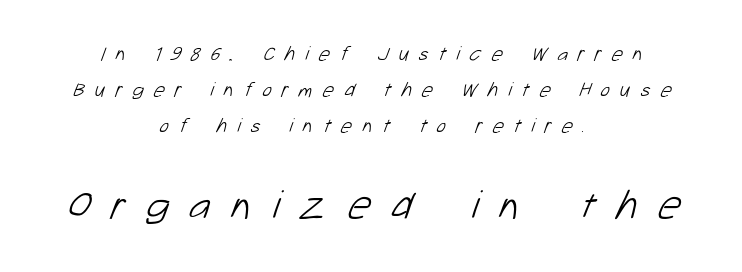
The image shows 41 px light sans-serif type; set centered, line spacing 1.81x, unusually wide letter spacing (+0.5 em), not underlined; the second (bottom) block is 2.05x larger; low stroke contrast and a medium x-height.
